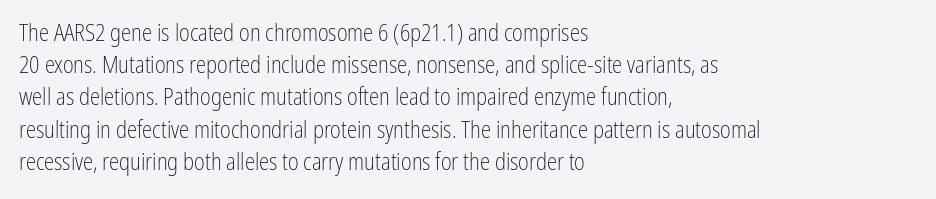
The image shows 23 px text type, upright; set left-aligned, normal line spacing (1.4x), normal letter spacing, not underlined.
